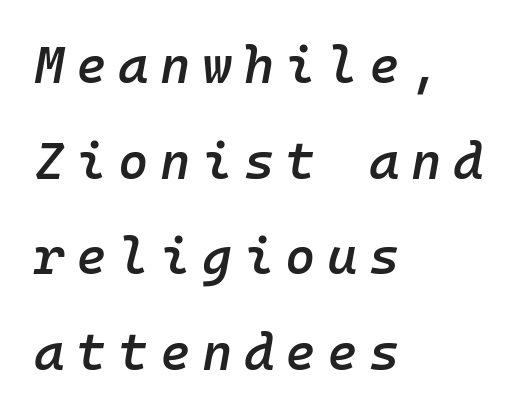
{"italic": "yes", "lean": "right", "slant_degrees": 10, "bold": "semi", "weight": "semibold", "width": "normal", "stroke_contrast": "low", "x_height": "medium", "monospaced": "yes", "underline": "no", "align": "left", "line_spacing_ratio": 1.84, "letter_spacing": "wide", "letter_spacing_em": 0.22, "glyph_px": 52}
